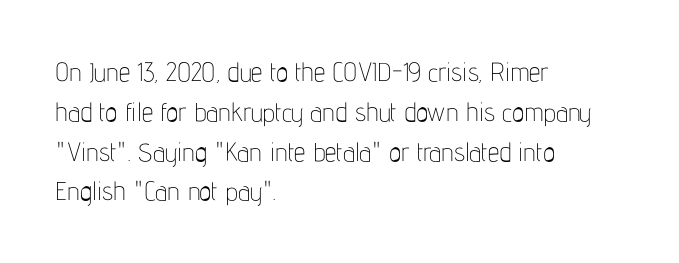
{"italic": "no", "bold": "no", "underline": "no", "align": "left", "line_spacing": "normal", "line_spacing_ratio": 1.53, "letter_spacing": "normal", "letter_spacing_em": 0.0, "glyph_px": 26}
